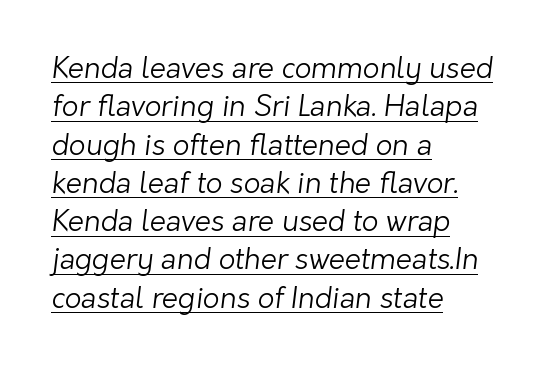
The image shows 29 px light sans-serif type; set left-aligned, normal line spacing (1.32x), normal letter spacing, underlined; low stroke contrast and a medium x-height.
